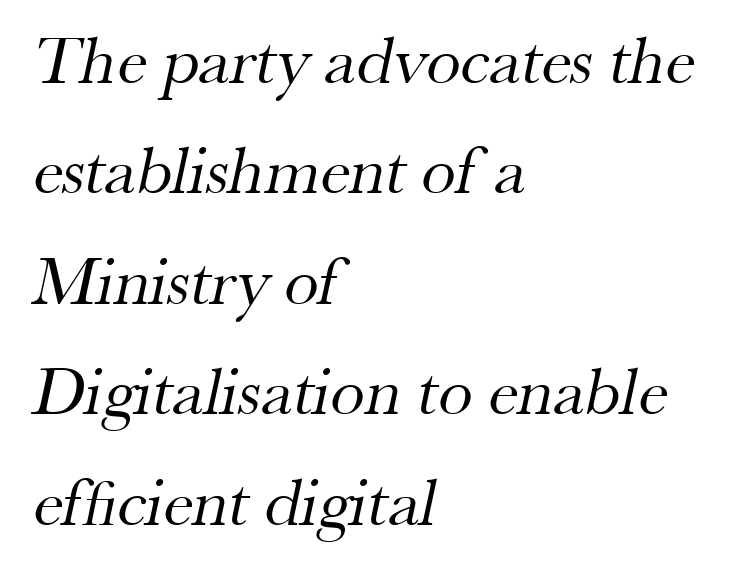
The vertical gap from one line to the next is medium. Notice how the passage keeps a crisp vertical edge on the left only. Think of a printed novel: that variable character pitch is what you see here. The face used here is seriffed, in the tradition of book romans. Observe the ordinary spacing: letters are neighbours, not strangers. The strip under each line holds only bare page.
